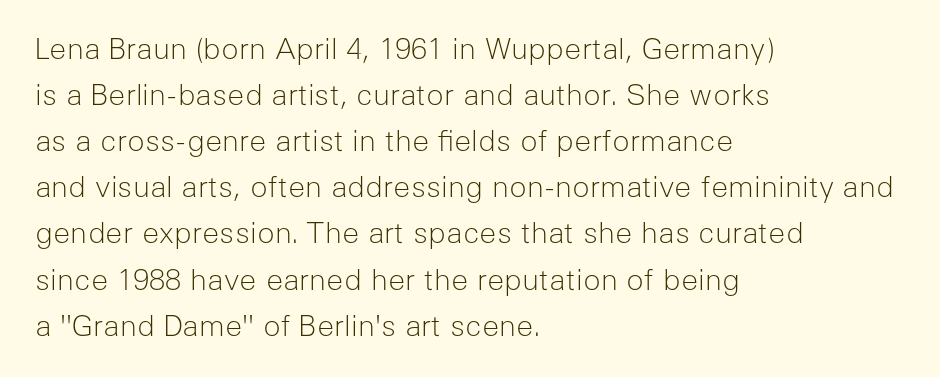
The image shows 29 px light sans-serif type, upright; set left-aligned, normal line spacing (1.59x), normal letter spacing, not underlined; low stroke contrast and a medium x-height.
